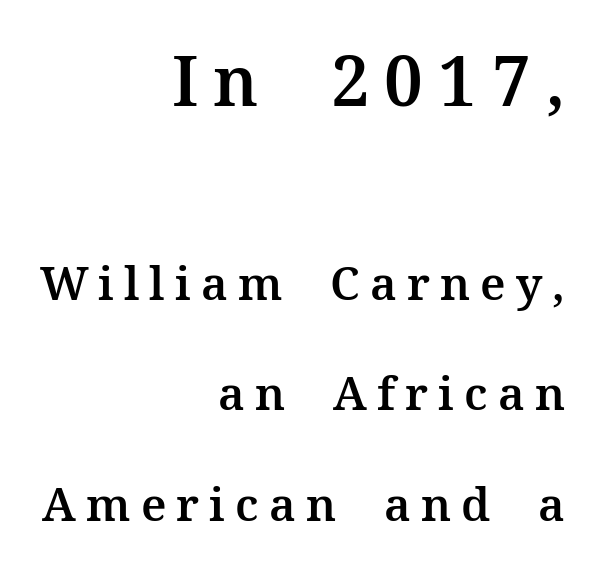
{"serif": "yes", "italic": "no", "width": "normal", "stroke_contrast": "medium", "x_height": "medium", "monospaced": "no", "underline": "no", "align": "right", "line_spacing": "loose", "line_spacing_ratio": 2.4, "letter_spacing": "wide", "letter_spacing_em": 0.22, "larger_block": "first", "size_ratio": 1.5, "glyph_px": 69}
